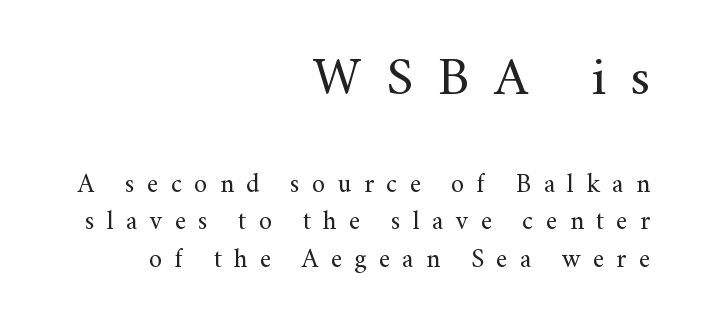
{"serif": "yes", "italic": "no", "bold": "no", "weight": "regular", "width": "normal", "stroke_contrast": "medium", "x_height": "small", "monospaced": "no", "underline": "no", "align": "right", "line_spacing": "normal", "line_spacing_ratio": 1.43, "letter_spacing": "wide", "letter_spacing_em": 0.48, "larger_block": "first", "size_ratio": 2.04, "glyph_px": 53}
